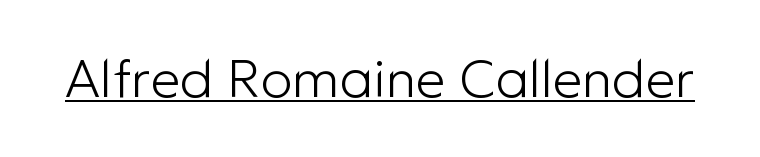
No italicization has been applied; the sample stays upright. Letterform terminals end flat and unadorned throughout the passage. Bold? No — there's no thickening of the strokes. This sample carries an underscore along the baseline area. Each letter keeps its own natural width here, so spacing adapts to shape.
